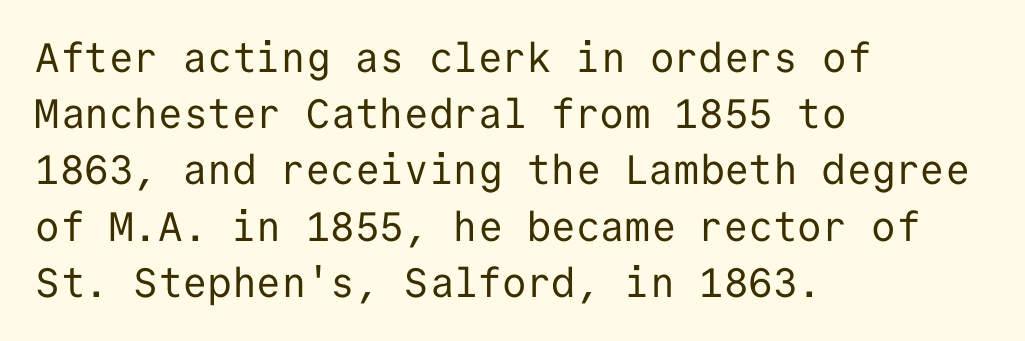
{"serif": "no", "italic": "no", "bold": "no", "weight": "regular", "width": "normal", "stroke_contrast": "low", "x_height": "medium", "monospaced": "yes", "underline": "no", "align": "left", "line_spacing": "normal", "line_spacing_ratio": 1.37, "letter_spacing": "normal", "letter_spacing_em": 0.0, "glyph_px": 41}
